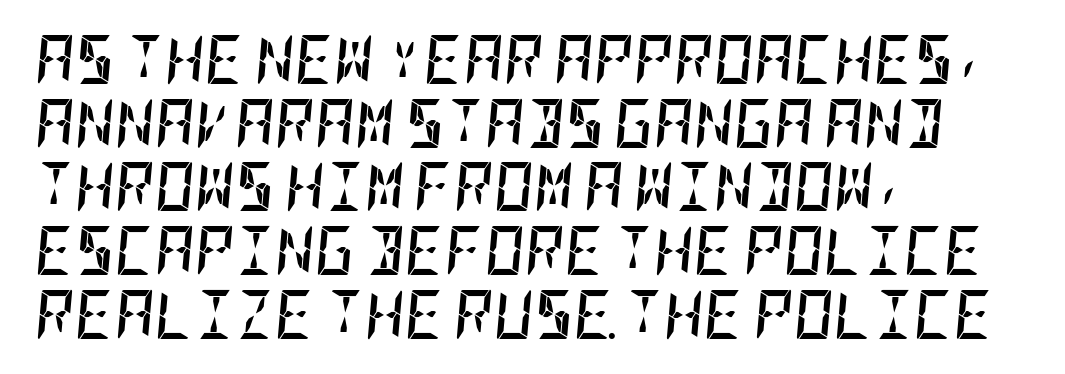
Q: Is the text bold? A: Yes.
Q: Is the text italic (slanted)? A: Yes, it leans right by about 5 degrees.
Q: Is the text underlined? A: No.
Q: How is the paragraph aligned? A: Left-aligned.
Q: Is the spacing between letters normal or unusually wide? A: Normal.
Q: Is the spacing between lines tight, normal or loose? A: Normal.
Q: Width (condensed, normal, or wide)? A: Condensed.
Q: Stroke contrast? A: Low.
Q: x-height? A: Large.
